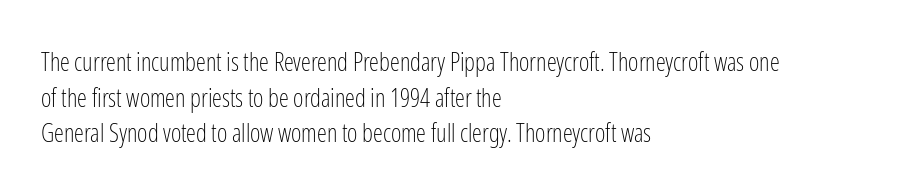
{"italic": "no", "bold": "no", "underline": "no", "align": "left", "line_spacing": "normal", "line_spacing_ratio": 1.43, "letter_spacing": "normal", "letter_spacing_em": 0.0, "glyph_px": 25}
